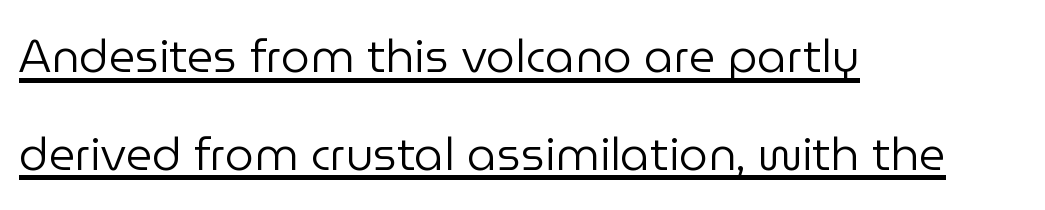
{"serif": "no", "italic": "no", "bold": "no", "weight": "regular", "width": "normal", "stroke_contrast": "low", "x_height": "medium", "monospaced": "no", "underline": "yes", "align": "left", "line_spacing": "loose", "line_spacing_ratio": 2.13, "letter_spacing": "normal", "letter_spacing_em": 0.0, "glyph_px": 46}
